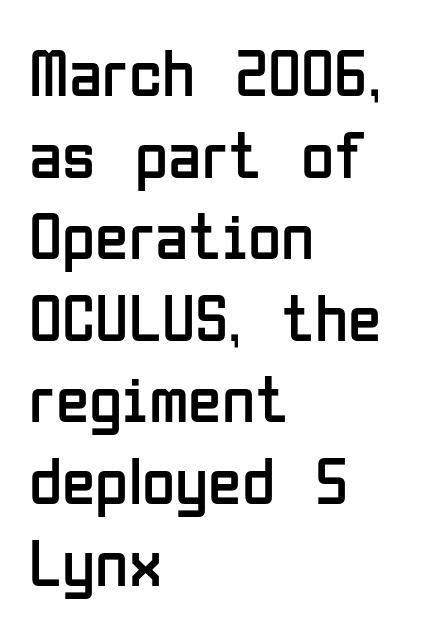
Q: Is the text bold? A: No.
Q: Is the text italic (slanted)? A: No, it is upright.
Q: Is the typeface a serif or a sans-serif typeface? A: Sans-serif.
Q: Is the text underlined? A: No.
Q: How is the paragraph aligned? A: Left-aligned.
Q: Is the spacing between letters normal or unusually wide? A: Normal.
Q: Width (condensed, normal, or wide)? A: Condensed.
Q: Stroke contrast? A: Low.
Q: x-height? A: Medium.
Q: Monospaced? A: No.
